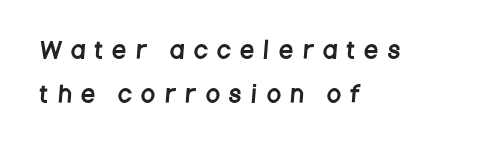
This rendering features lettering with no underline. Horizontal bands of white between lines are thick stripes. The paragraph has a hard left edge and a soft right edge. The tracking jumps out immediately: characters are airy and widely separated.
